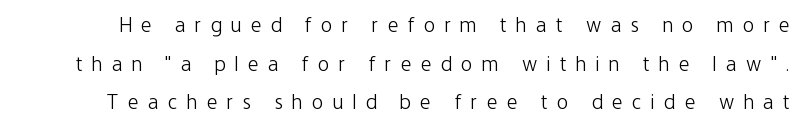
Ascenders rise straight up at ninety degrees. Counters stay open thanks to moderate or lighter strokes. Compared with typical body copy, the letter spacing here is much looser. The glyphs are unaccompanied by any horizontal stroke below them.
